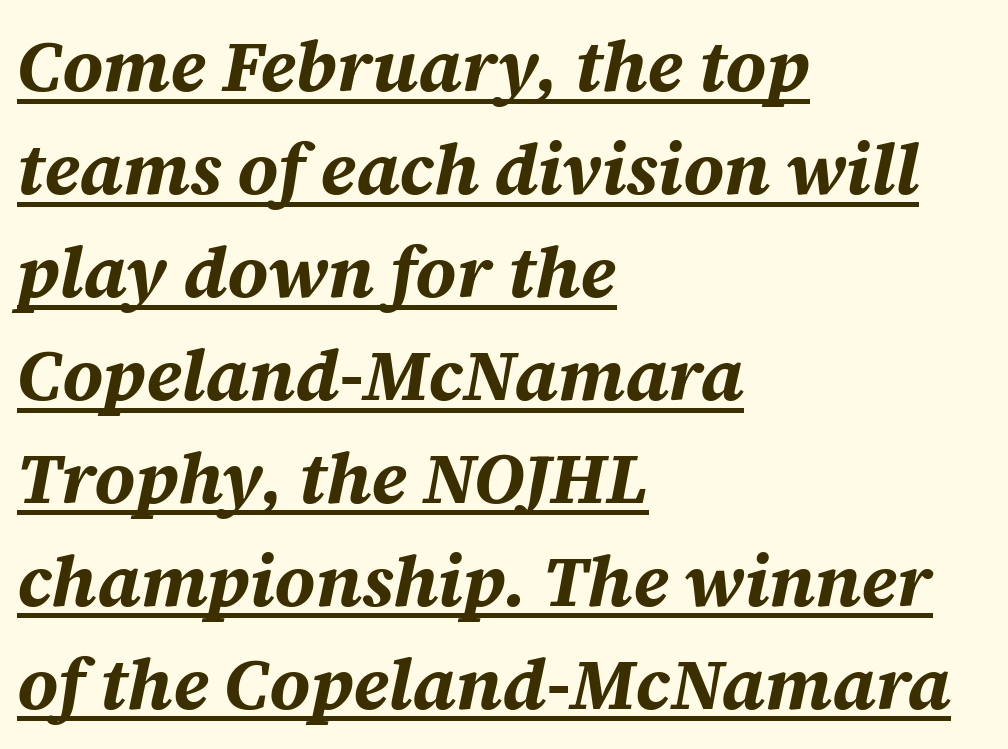
Q: Is the text bold? A: Yes.
Q: Is the text italic (slanted)? A: Yes, it leans right by about 12 degrees.
Q: Is the text underlined? A: Yes.
Q: How is the paragraph aligned? A: Left-aligned.
Q: Is the spacing between letters normal or unusually wide? A: Normal.
Q: Is the spacing between lines tight, normal or loose? A: Normal.
Q: Width (condensed, normal, or wide)? A: Normal.
Q: Stroke contrast? A: Medium.
Q: x-height? A: Large.
Q: Monospaced? A: No.
